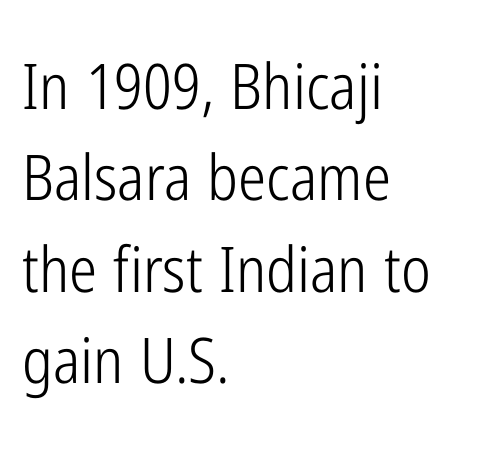
Q: Is the text bold? A: No.
Q: Is the text italic (slanted)? A: No, it is upright.
Q: Is the typeface a serif or a sans-serif typeface? A: Sans-serif.
Q: Is the text underlined? A: No.
Q: How is the paragraph aligned? A: Left-aligned.
Q: Is the spacing between letters normal or unusually wide? A: Normal.
Q: Is the spacing between lines tight, normal or loose? A: Normal.
Q: Width (condensed, normal, or wide)? A: Condensed.
Q: Stroke contrast? A: Low.
Q: x-height? A: Medium.
Q: Monospaced? A: No.
